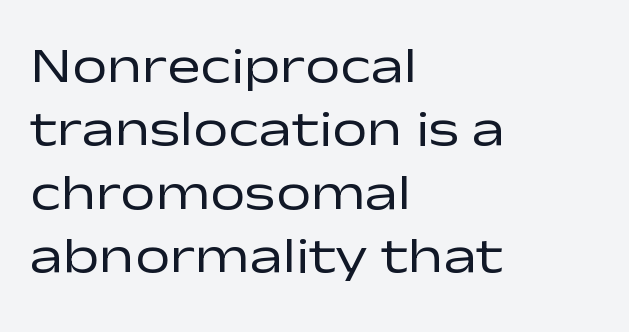
The image shows 50 px regular-weight, wide sans-serif type, upright; set left-aligned, normal line spacing (1.27x), normal letter spacing, not underlined; low stroke contrast and a medium x-height.
